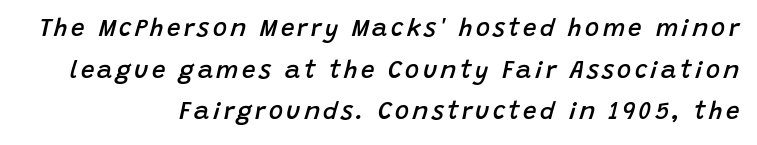
The image shows 24 px text type, italic (leaning right); set right-aligned, line spacing 1.73x, not underlined.
